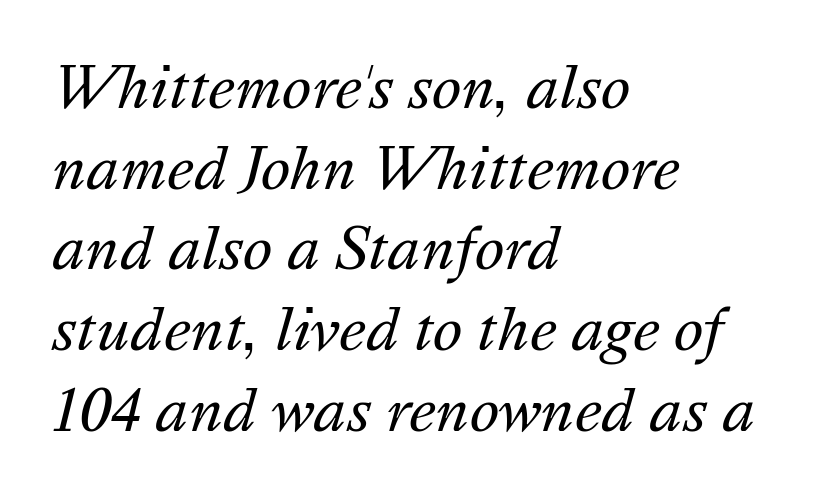
The image shows 56 px regular-weight type, italic (leaning right); set left-aligned, normal line spacing (1.44x), normal letter spacing, not underlined; medium stroke contrast and a medium x-height.
